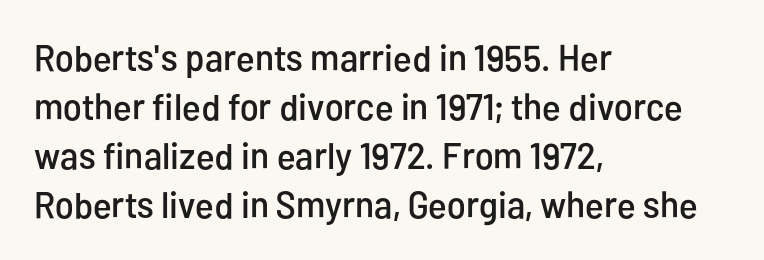
The image shows 37 px condensed sans-serif type, upright; set left-aligned, normal line spacing (1.32x), normal letter spacing, not underlined; low stroke contrast and a medium x-height.
